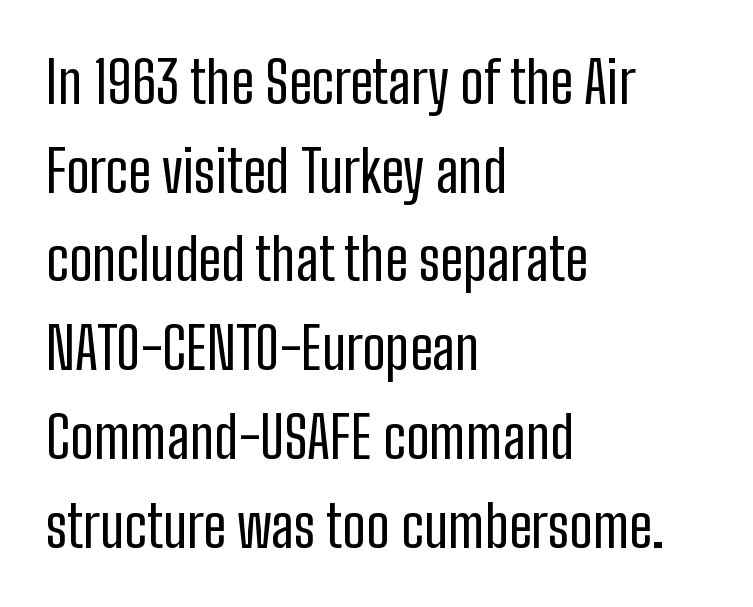
The image shows 58 px regular-weight, condensed sans-serif type, upright; set left-aligned, normal line spacing (1.53x), normal letter spacing, not underlined; low stroke contrast and a medium x-height.
